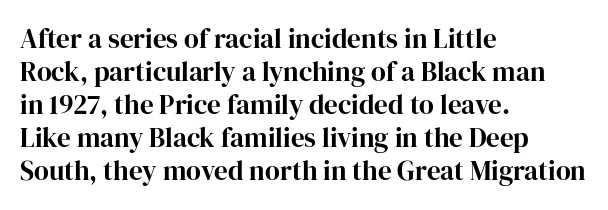
The image shows 27 px text type, upright; set left-aligned, line spacing 1.22x, normal letter spacing, not underlined.
